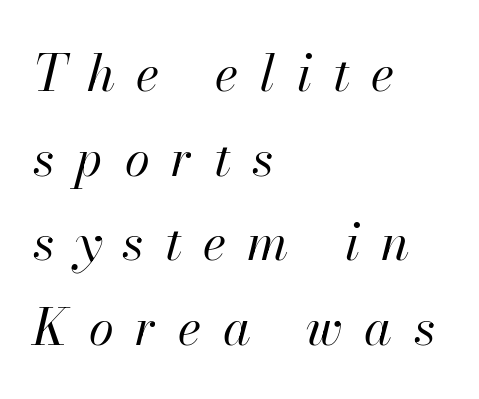
These lines were composed using italics. The rendering anchors every line to the left-hand side. Note the varied advance widths — an 'i' is clearly narrower than an 'm'. Here the glyphs are tracked loosely, breaking word shapes into spaced letters. The space between consecutive lines is moderate.
